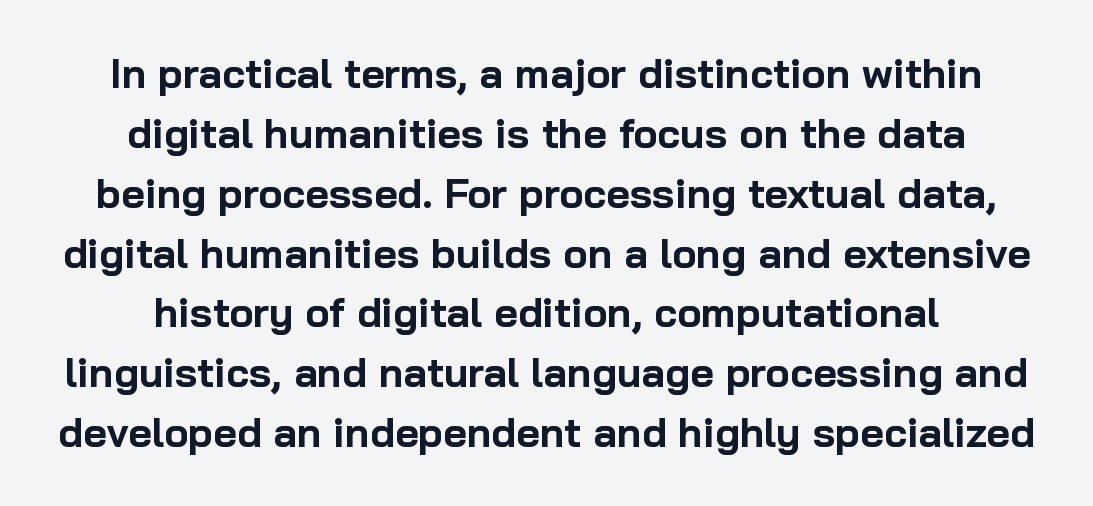
The image shows 41 px bold sans-serif type, upright; set centered, normal line spacing (1.46x), normal letter spacing, not underlined; low stroke contrast and a medium x-height.
